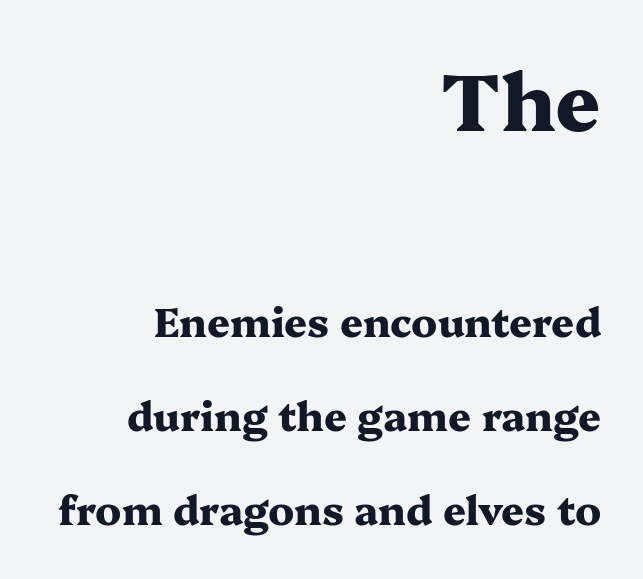
Q: Is the text bold? A: Yes.
Q: Is the text italic (slanted)? A: No, it is upright.
Q: Is the typeface a serif or a sans-serif typeface? A: Serif.
Q: Is the text underlined? A: No.
Q: How is the paragraph aligned? A: Right-aligned.
Q: Is the spacing between letters normal or unusually wide? A: Normal.
Q: Is the spacing between lines tight, normal or loose? A: Loose.
Q: Which block of text is set in a larger size, the first (top) or the second (bottom)? A: The first (top) one.
Q: Width (condensed, normal, or wide)? A: Wide.
Q: Stroke contrast? A: Medium.
Q: x-height? A: Medium.
Q: Monospaced? A: No.
